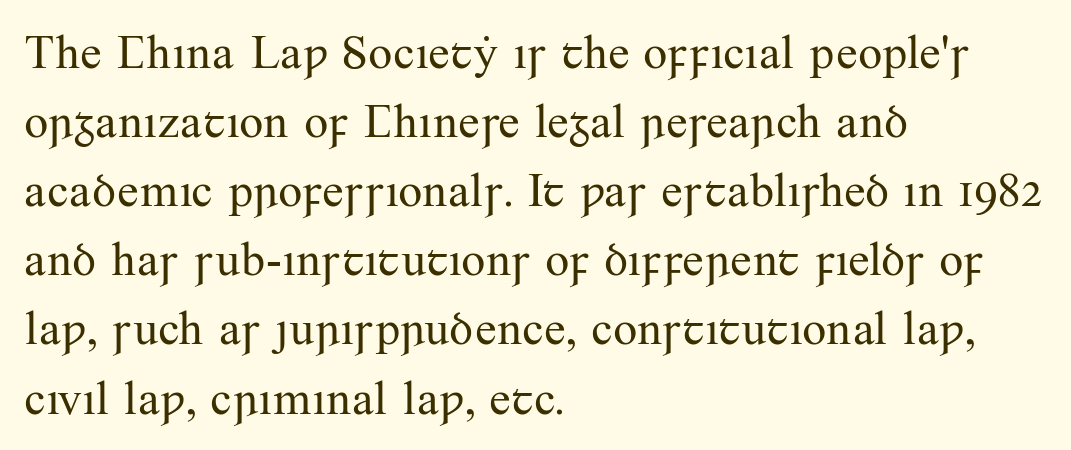
{"serif": "yes", "italic": "no", "bold": "no", "weight": "regular", "width": "normal", "stroke_contrast": "medium", "x_height": "small", "monospaced": "no", "underline": "no", "align": "left", "line_spacing": "normal", "line_spacing_ratio": 1.44, "letter_spacing": "normal", "letter_spacing_em": 0.0, "glyph_px": 48}
